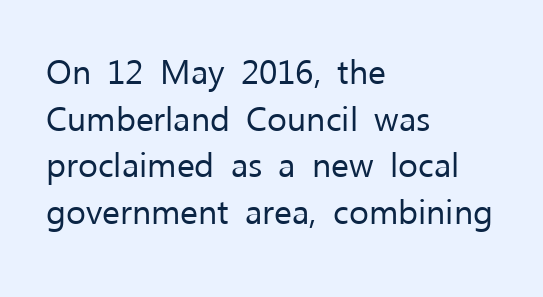
Q: Is the text bold? A: No.
Q: Is the text italic (slanted)? A: No, it is upright.
Q: Is the typeface a serif or a sans-serif typeface? A: Sans-serif.
Q: Is the text underlined? A: No.
Q: How is the paragraph aligned? A: Left-aligned.
Q: Is the spacing between letters normal or unusually wide? A: Normal.
Q: Is the spacing between lines tight, normal or loose? A: Normal.
Q: Width (condensed, normal, or wide)? A: Normal.
Q: Stroke contrast? A: Low.
Q: x-height? A: Medium.
Q: Monospaced? A: No.
